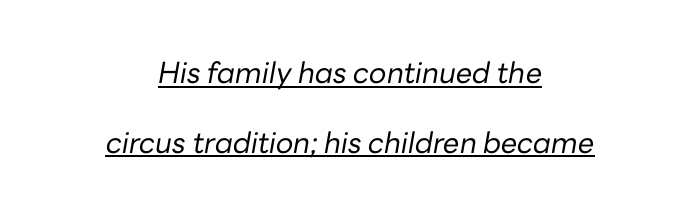
{"italic": "yes", "lean": "right", "slant_degrees": 10, "bold": "no", "weight": "regular", "width": "normal", "stroke_contrast": "low", "x_height": "medium", "monospaced": "no", "underline": "yes", "align": "center", "line_spacing": "loose", "line_spacing_ratio": 2.4, "letter_spacing": "normal", "letter_spacing_em": 0.0, "glyph_px": 29}
